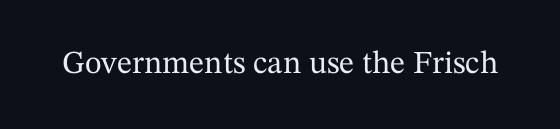
This sample has the flowing, uneven cadence of proportional lettering. Words appear dense and cohesive because spacing is normal. Tall strokes in this sample are plumb rather than angled. Any mark beneath the type? The region is blank. Typographically, this falls in the serif category.
